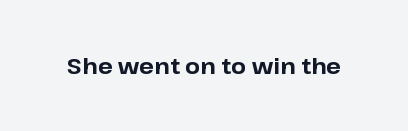
{"italic": "no", "bold": "yes", "underline": "no", "letter_spacing": "normal", "letter_spacing_em": 0.0, "glyph_px": 22}
